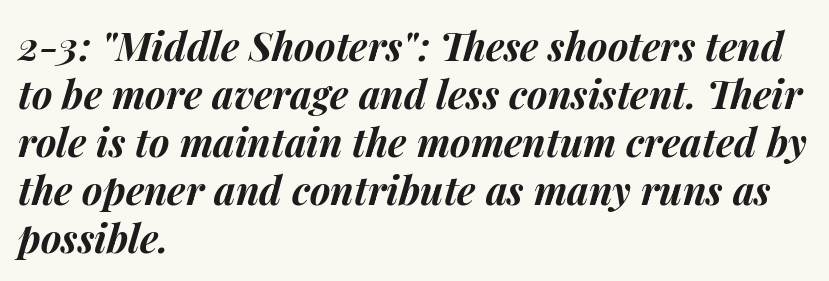
{"italic": "yes", "lean": "right", "slant_degrees": 14, "bold": "yes", "weight": "bold", "width": "normal", "stroke_contrast": "medium", "x_height": "medium", "monospaced": "no", "underline": "no", "align": "left", "line_spacing_ratio": 1.23, "letter_spacing": "normal", "letter_spacing_em": 0.0, "glyph_px": 39}
